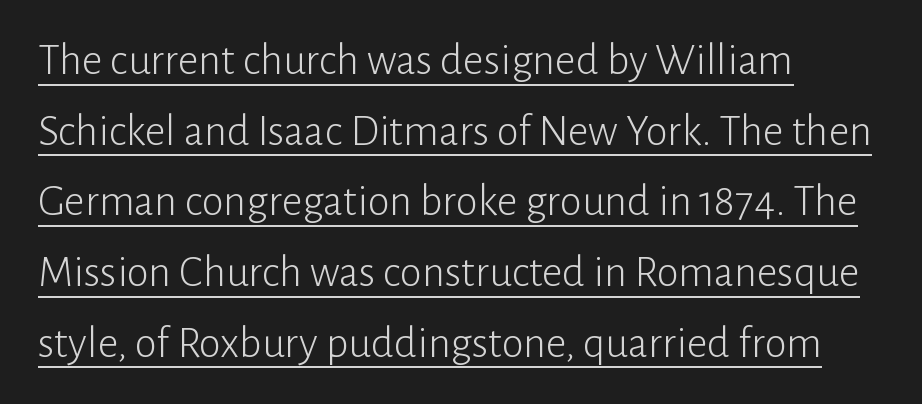
Q: Is the text bold? A: No.
Q: Is the text italic (slanted)? A: No, it is upright.
Q: Is the typeface a serif or a sans-serif typeface? A: Sans-serif.
Q: Is the text underlined? A: Yes.
Q: How is the paragraph aligned? A: Left-aligned.
Q: Is the spacing between letters normal or unusually wide? A: Normal.
Q: Is the spacing between lines tight, normal or loose? A: Normal.
Q: Width (condensed, normal, or wide)? A: Normal.
Q: Stroke contrast? A: Low.
Q: x-height? A: Medium.
Q: Monospaced? A: No.
